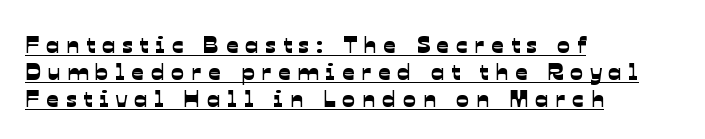
The image shows 24 px text type; set left-aligned, tight line spacing (1.12x), unusually wide letter spacing (+0.29 em), underlined.
